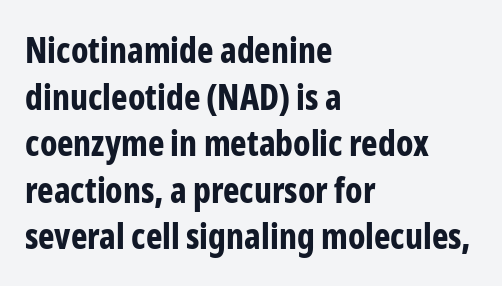
Q: Is the text bold? A: Yes.
Q: Is the text italic (slanted)? A: No, it is upright.
Q: Is the typeface a serif or a sans-serif typeface? A: Sans-serif.
Q: Is the text underlined? A: No.
Q: How is the paragraph aligned? A: Left-aligned.
Q: Is the spacing between letters normal or unusually wide? A: Normal.
Q: Is the spacing between lines tight, normal or loose? A: Normal.
Q: Width (condensed, normal, or wide)? A: Condensed.
Q: Stroke contrast? A: Low.
Q: x-height? A: Medium.
Q: Monospaced? A: No.
